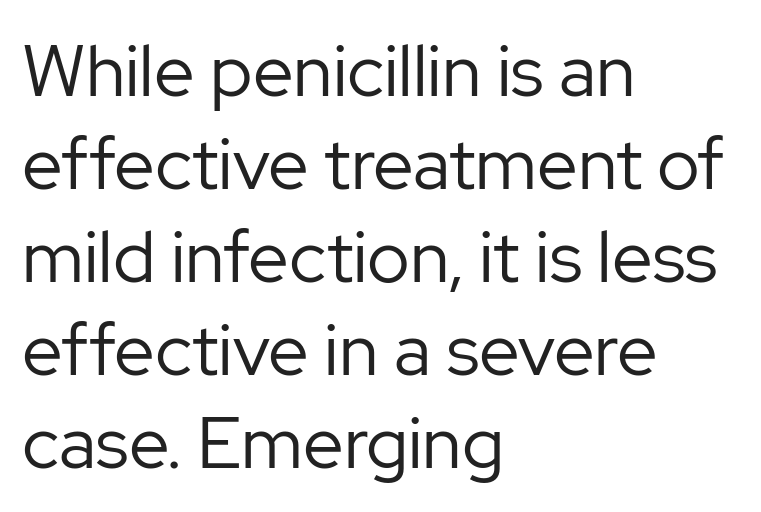
Q: Is the text bold? A: No.
Q: Is the text italic (slanted)? A: No, it is upright.
Q: Is the typeface a serif or a sans-serif typeface? A: Sans-serif.
Q: Is the text underlined? A: No.
Q: How is the paragraph aligned? A: Left-aligned.
Q: Is the spacing between letters normal or unusually wide? A: Normal.
Q: Is the spacing between lines tight, normal or loose? A: Normal.
Q: Width (condensed, normal, or wide)? A: Normal.
Q: Stroke contrast? A: Low.
Q: x-height? A: Medium.
Q: Monospaced? A: No.
